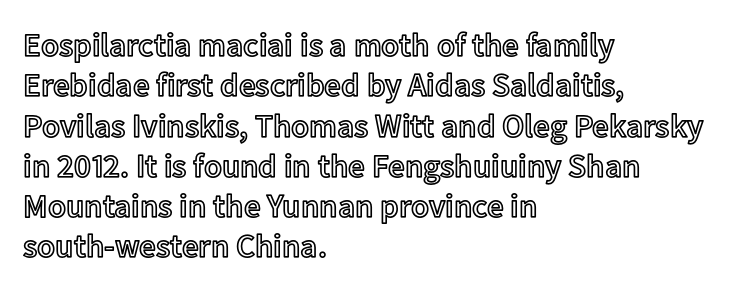
The image shows 33 px text type, upright; set left-aligned, line spacing 1.22x, normal letter spacing, not underlined; a medium x-height.
